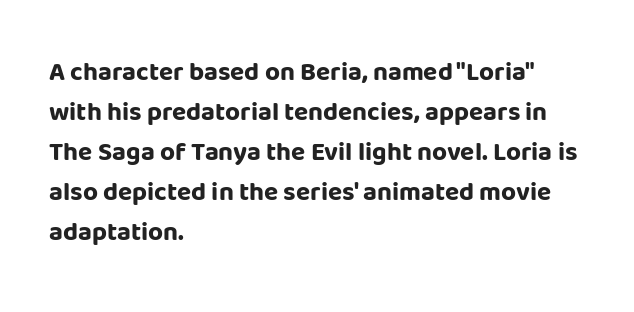
The letterforms sit shoulder to shoulder at normal distance. If you measured baseline to baseline, you'd find a middling distance. The specimen omits any rule beneath the text block's lines. These lines stack with their left ends in a neat column.
